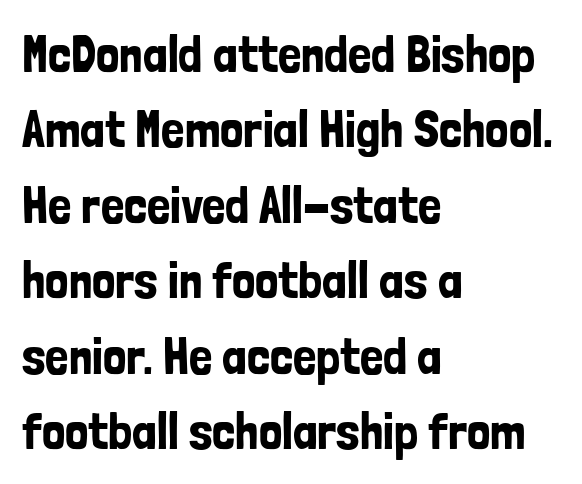
{"serif": "no", "italic": "no", "width": "condensed", "stroke_contrast": "low", "x_height": "medium", "monospaced": "no", "underline": "no", "align": "left", "line_spacing": "normal", "line_spacing_ratio": 1.45, "letter_spacing": "normal", "letter_spacing_em": 0.0, "glyph_px": 52}
